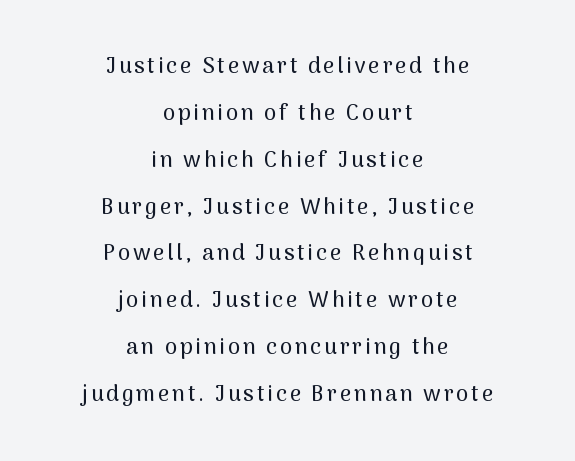
Interline gaps are noticeably wide in this sample. Each row of text sits above clean, open space. It's the straight-up-and-down kind of type. The compositor balanced each line on the midline.
